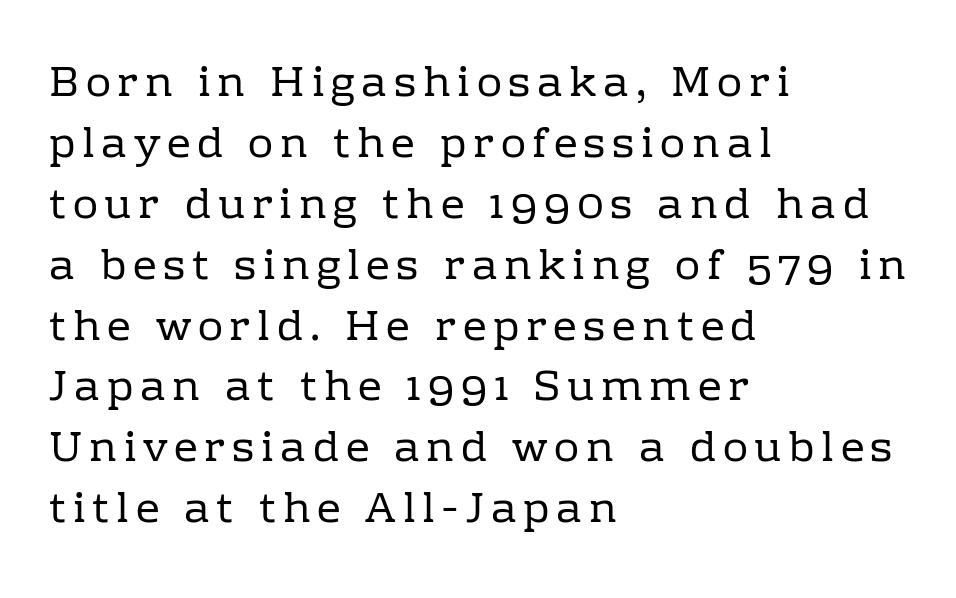
{"serif": "yes", "italic": "no", "bold": "no", "weight": "regular", "width": "normal", "stroke_contrast": "low", "x_height": "medium", "monospaced": "no", "underline": "no", "align": "left", "line_spacing": "normal", "line_spacing_ratio": 1.45, "glyph_px": 42}
